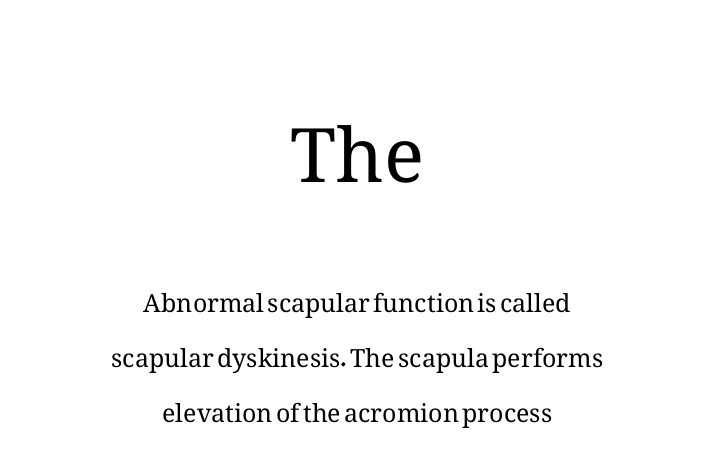
Compare the two chunks: the upper has the greater cap height. The passage shown is typed in a proportional face where columns would drift. Stems here are at most as thick as an everyday book face. The passage shown has conventional tracking throughout. Check under the words: just untouched page. If you measured baseline to baseline, you'd find a long distance.
